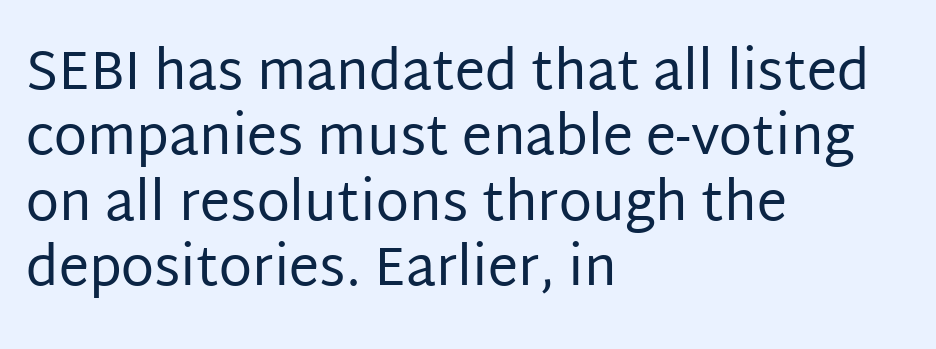
{"serif": "no", "italic": "no", "bold": "no", "weight": "regular", "width": "normal", "stroke_contrast": "low", "x_height": "large", "monospaced": "no", "underline": "no", "align": "left", "line_spacing_ratio": 1.21, "letter_spacing": "normal", "letter_spacing_em": 0.0, "glyph_px": 54}
